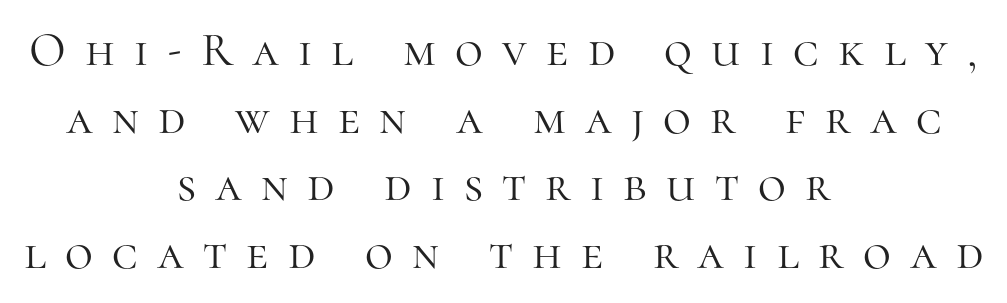
Q: Is the text bold? A: No.
Q: Is the text italic (slanted)? A: No, it is upright.
Q: Is the typeface a serif or a sans-serif typeface? A: Serif.
Q: Is the text underlined? A: No.
Q: How is the paragraph aligned? A: Centered.
Q: Is the spacing between letters normal or unusually wide? A: Unusually wide.
Q: Is the spacing between lines tight, normal or loose? A: Normal.
Q: Width (condensed, normal, or wide)? A: Normal.
Q: Stroke contrast? A: High.
Q: x-height? A: Medium.
Q: Monospaced? A: No.
